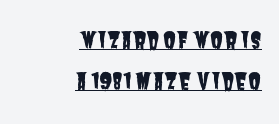
{"underline": "yes", "align": "right", "line_spacing_ratio": 1.79, "letter_spacing": "normal", "letter_spacing_em": 0.0, "glyph_px": 23}
